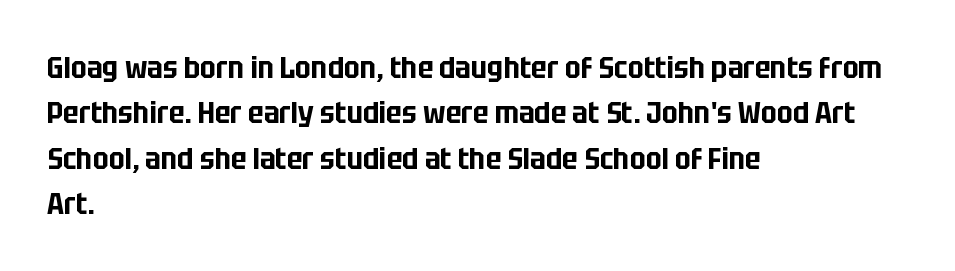
Q: Is the text italic (slanted)? A: No, it is upright.
Q: Is the typeface a serif or a sans-serif typeface? A: Sans-serif.
Q: Is the text underlined? A: No.
Q: How is the paragraph aligned? A: Left-aligned.
Q: Is the spacing between letters normal or unusually wide? A: Normal.
Q: Is the spacing between lines tight, normal or loose? A: Normal.
Q: Width (condensed, normal, or wide)? A: Condensed.
Q: Stroke contrast? A: Low.
Q: x-height? A: Large.
Q: Monospaced? A: No.
